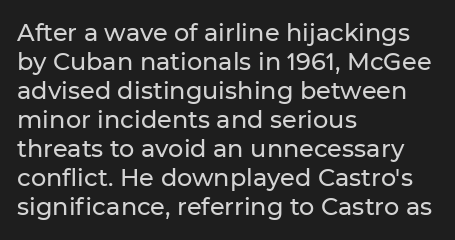
The image shows 24 px text type, upright; set left-aligned, line spacing 1.21x, normal letter spacing, not underlined.
